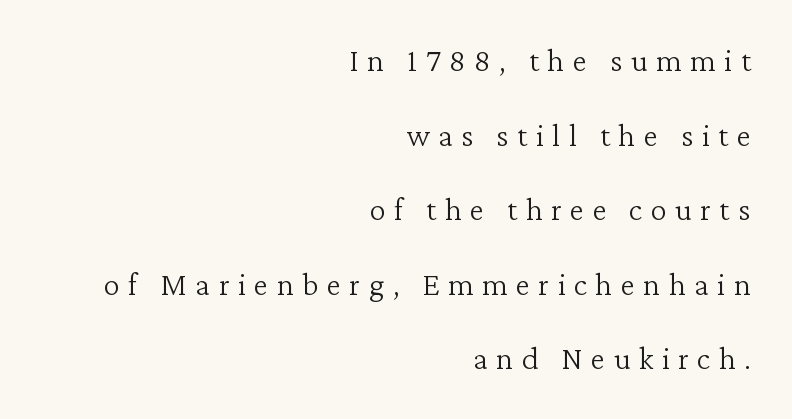
Q: Is the text bold? A: No.
Q: Is the text italic (slanted)? A: No, it is upright.
Q: Is the typeface a serif or a sans-serif typeface? A: Serif.
Q: Is the text underlined? A: No.
Q: How is the paragraph aligned? A: Right-aligned.
Q: Is the spacing between letters normal or unusually wide? A: Unusually wide.
Q: Is the spacing between lines tight, normal or loose? A: Loose.
Q: Width (condensed, normal, or wide)? A: Normal.
Q: Stroke contrast? A: Low.
Q: x-height? A: Medium.
Q: Monospaced? A: No.
